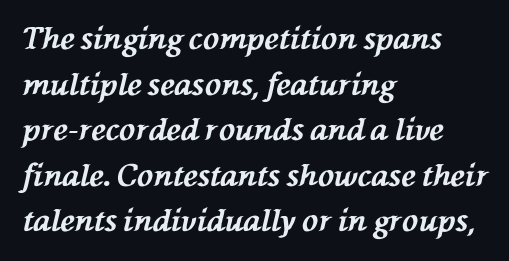
Q: Is the text bold? A: Yes.
Q: Is the text italic (slanted)? A: Yes, it leans left by about 76 degrees.
Q: Is the text underlined? A: No.
Q: How is the paragraph aligned? A: Left-aligned.
Q: Is the spacing between letters normal or unusually wide? A: Normal.
Q: Is the spacing between lines tight, normal or loose? A: Normal.
Q: Width (condensed, normal, or wide)? A: Normal.
Q: Stroke contrast? A: Medium.
Q: x-height? A: Medium.
Q: Monospaced? A: No.
